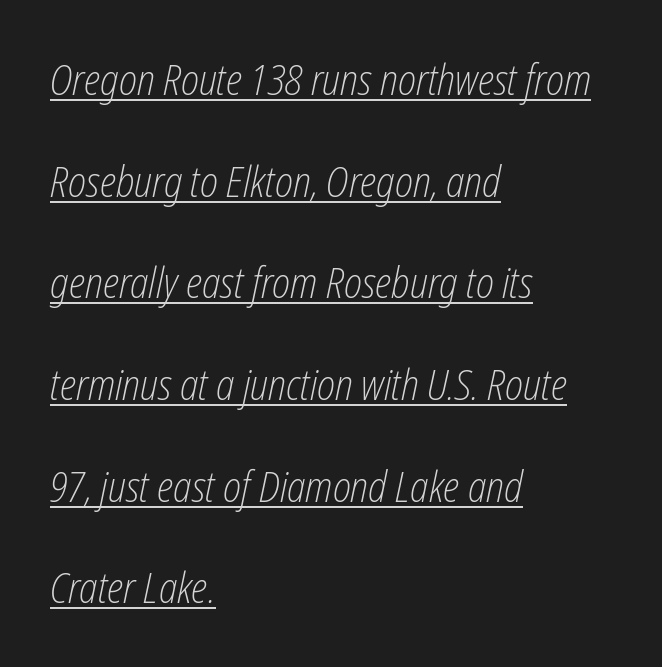
{"italic": "yes", "lean": "right", "slant_degrees": 12, "bold": "no", "weight": "light", "width": "condensed", "stroke_contrast": "low", "x_height": "medium", "monospaced": "no", "underline": "yes", "align": "left", "line_spacing": "loose", "line_spacing_ratio": 2.42, "letter_spacing": "normal", "letter_spacing_em": 0.0, "glyph_px": 42}
